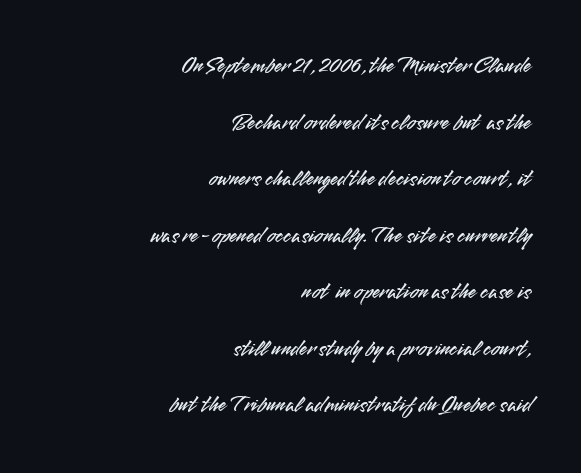
Whoever set this chose breathing room over compactness in the vertical rhythm. Tracking value appears to be zero — textbook default spacing. The words here are not underlined. Line endings align vertically; line beginnings do not.
